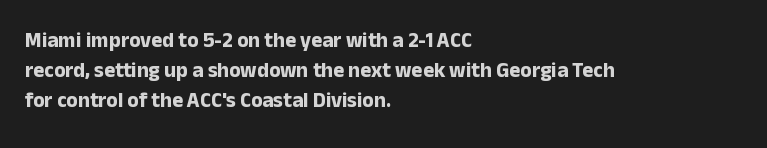
Q: Is the text bold? A: Yes.
Q: Is the text italic (slanted)? A: No, it is upright.
Q: Is the text underlined? A: No.
Q: How is the paragraph aligned? A: Left-aligned.
Q: Is the spacing between letters normal or unusually wide? A: Normal.
Q: Is the spacing between lines tight, normal or loose? A: Normal.
